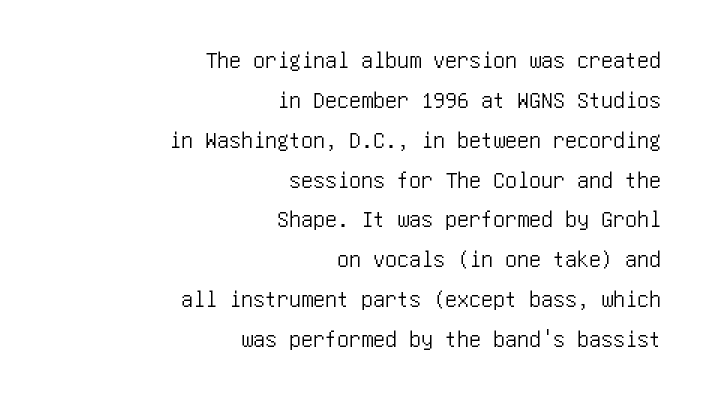
Short and long lines alike share a common ending point at right. This sample uses plain, unmodified letter spacing. A roman cut, with each character standing at attention. Baseline-to-baseline distance is the conventional proportion of letter height.
